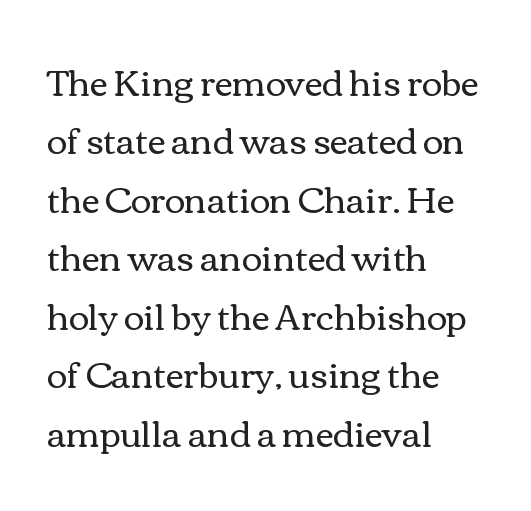
{"italic": "no", "bold": "no", "weight": "regular", "width": "wide", "x_height": "medium", "monospaced": "no", "underline": "no", "align": "left", "line_spacing": "normal", "line_spacing_ratio": 1.67, "letter_spacing": "normal", "letter_spacing_em": 0.0, "glyph_px": 35}
